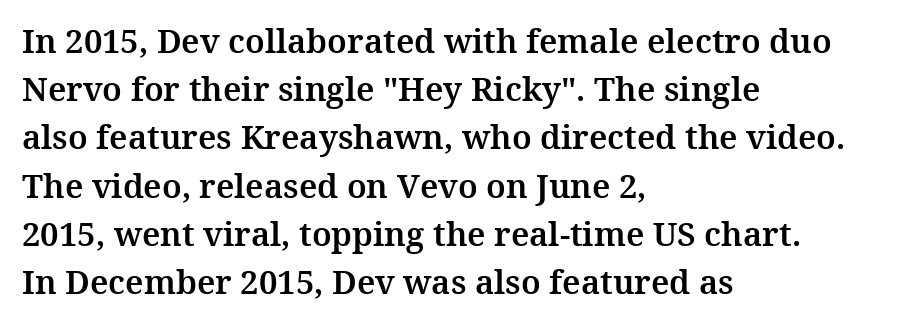
The image shows 33 px serif type, upright; set left-aligned, normal line spacing (1.46x), normal letter spacing, not underlined; medium stroke contrast and a medium x-height.
